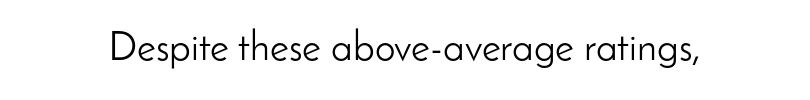
Q: Is the text bold? A: No.
Q: Is the text italic (slanted)? A: No, it is upright.
Q: Is the typeface a serif or a sans-serif typeface? A: Sans-serif.
Q: Is the text underlined? A: No.
Q: Is the spacing between letters normal or unusually wide? A: Normal.
Q: Width (condensed, normal, or wide)? A: Normal.
Q: Stroke contrast? A: Low.
Q: x-height? A: Small.
Q: Monospaced? A: No.
